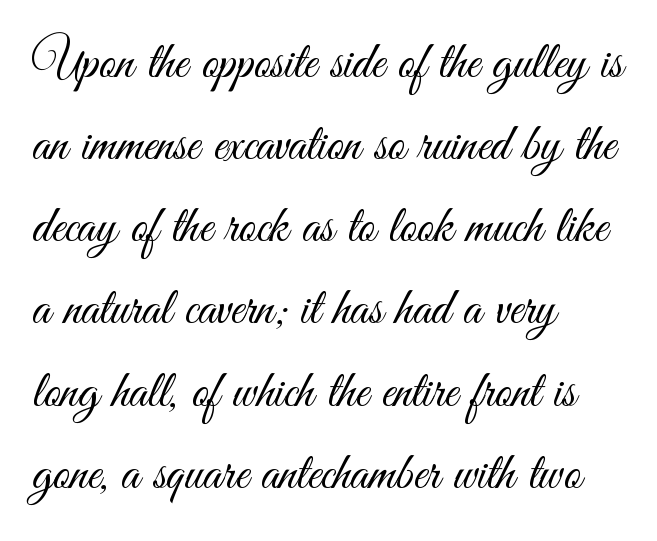
Baseline-to-baseline distance is the conventional proportion of letter height. The ragged edge is on the right, which tells us the setting is flush left. The typeface chosen for these lines omits serifs. Nothing unusual about the tracking: characters are spaced as the font intends.
